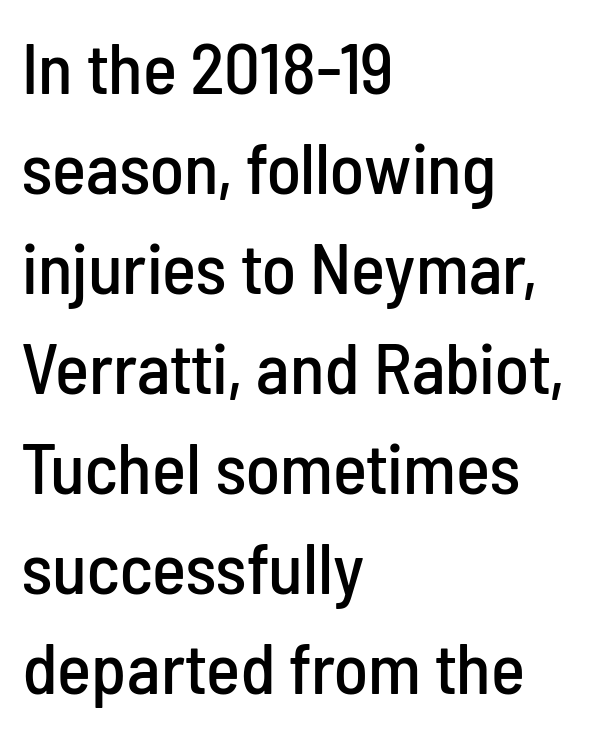
Q: Is the text italic (slanted)? A: No, it is upright.
Q: Is the typeface a serif or a sans-serif typeface? A: Sans-serif.
Q: Is the text underlined? A: No.
Q: How is the paragraph aligned? A: Left-aligned.
Q: Is the spacing between letters normal or unusually wide? A: Normal.
Q: Is the spacing between lines tight, normal or loose? A: Normal.
Q: Width (condensed, normal, or wide)? A: Condensed.
Q: Stroke contrast? A: Low.
Q: x-height? A: Medium.
Q: Monospaced? A: No.
